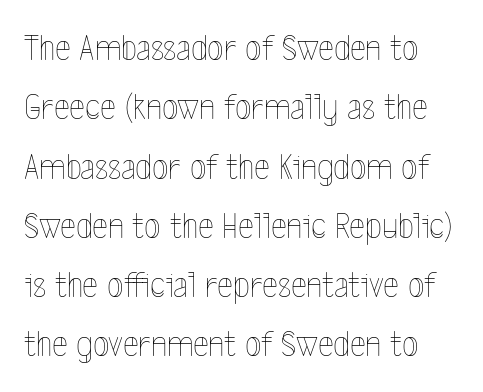
The image shows 38 px thin, condensed type, upright; set normal line spacing (1.56x), normal letter spacing, not underlined; a medium x-height.
